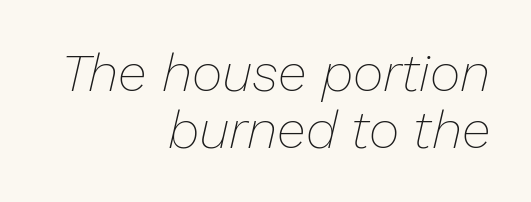
The image shows 53 px thin type, italic (leaning right); set right-aligned, tight line spacing (1.07x), normal letter spacing, not underlined; low stroke contrast and a medium x-height.
